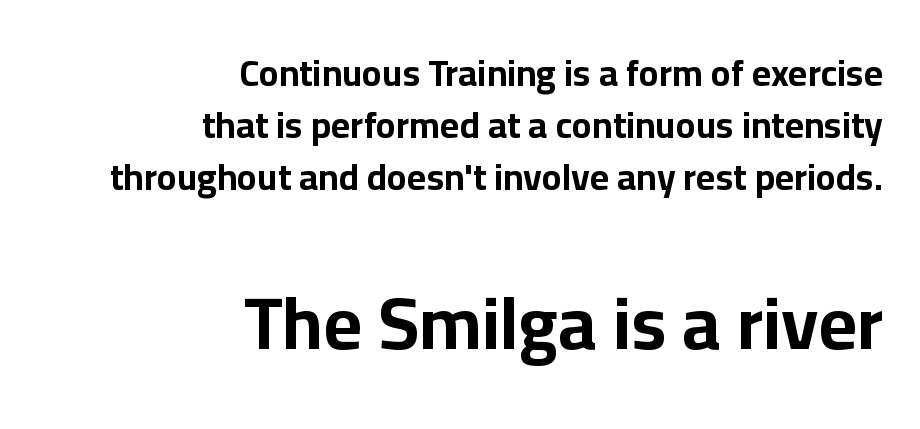
Q: Is the text bold? A: Yes.
Q: Is the text italic (slanted)? A: No, it is upright.
Q: Is the typeface a serif or a sans-serif typeface? A: Sans-serif.
Q: Is the text underlined? A: No.
Q: How is the paragraph aligned? A: Right-aligned.
Q: Is the spacing between letters normal or unusually wide? A: Normal.
Q: Is the spacing between lines tight, normal or loose? A: Normal.
Q: Which block of text is set in a larger size, the first (top) or the second (bottom)? A: The second (bottom) one.
Q: Width (condensed, normal, or wide)? A: Normal.
Q: Stroke contrast? A: Low.
Q: x-height? A: Medium.
Q: Monospaced? A: No.
